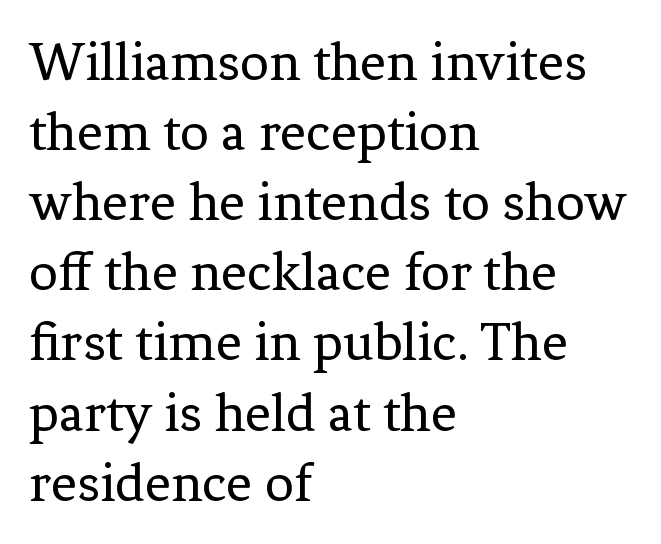
Rendered with straight, roman letterforms. Serif or sans? Serif — the stroke terminals have little feet. Visually the block forms a straight wall on the left and a jagged coastline on the right. Stem width sits at or under what a default text font uses.
